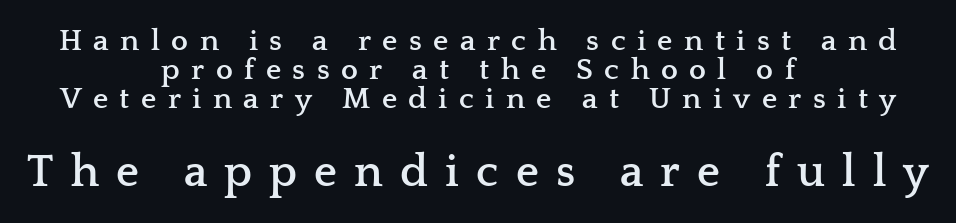
{"serif": "yes", "italic": "no", "bold": "yes", "weight": "semibold", "width": "wide", "stroke_contrast": "low", "x_height": "medium", "monospaced": "no", "underline": "no", "align": "center", "line_spacing": "tight", "line_spacing_ratio": 0.97, "letter_spacing": "wide", "letter_spacing_em": 0.38, "larger_block": "second", "size_ratio": 1.5, "glyph_px": 45}
